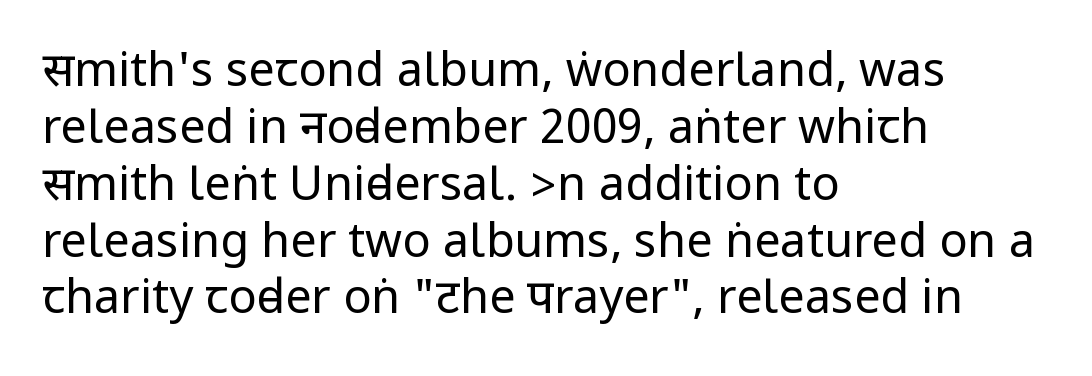
Q: Is the text bold? A: No.
Q: Is the text italic (slanted)? A: No, it is upright.
Q: Is the typeface a serif or a sans-serif typeface? A: Sans-serif.
Q: Is the text underlined? A: No.
Q: How is the paragraph aligned? A: Left-aligned.
Q: Is the spacing between letters normal or unusually wide? A: Normal.
Q: Width (condensed, normal, or wide)? A: Condensed.
Q: Stroke contrast? A: Low.
